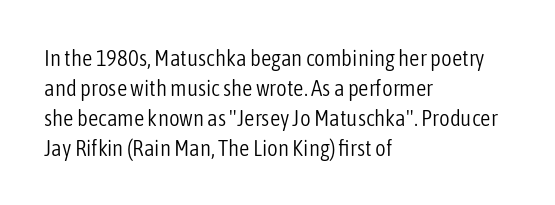
{"italic": "no", "bold": "no", "underline": "no", "align": "left", "line_spacing": "normal", "line_spacing_ratio": 1.3, "letter_spacing": "normal", "letter_spacing_em": 0.0, "glyph_px": 23}
